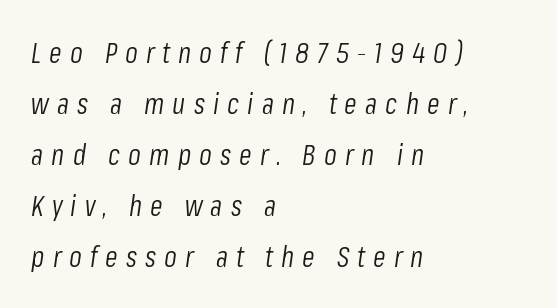
{"italic": "yes", "lean": "right", "slant_degrees": 8, "bold": "no", "weight": "light", "width": "condensed", "stroke_contrast": "low", "x_height": "medium", "monospaced": "no", "underline": "no", "align": "left", "line_spacing_ratio": 1.76, "letter_spacing": "wide", "letter_spacing_em": 0.28, "glyph_px": 29}
